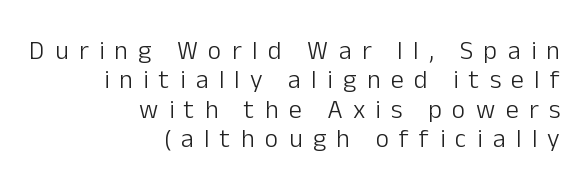
{"italic": "no", "bold": "no", "underline": "no", "align": "right", "line_spacing": "tight", "line_spacing_ratio": 1.13, "letter_spacing": "wide", "letter_spacing_em": 0.4, "glyph_px": 26}
